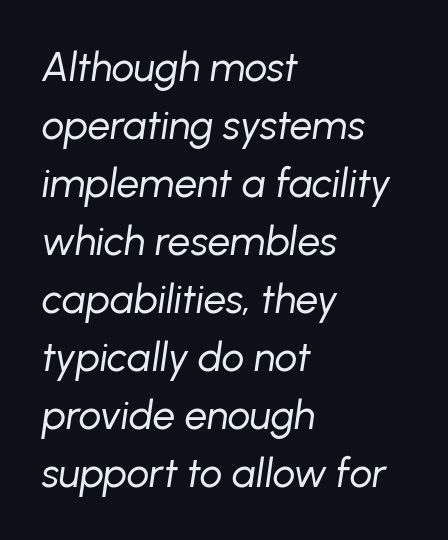
{"italic": "yes", "lean": "right", "slant_degrees": 8, "bold": "no", "weight": "regular", "width": "normal", "stroke_contrast": "low", "x_height": "medium", "monospaced": "no", "underline": "no", "align": "left", "line_spacing": "normal", "line_spacing_ratio": 1.45, "letter_spacing": "normal", "letter_spacing_em": 0.0, "glyph_px": 40}
